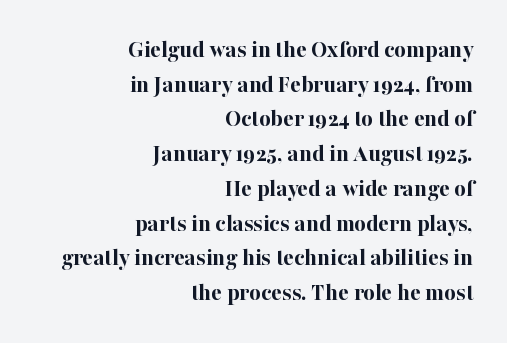
Q: Is the text bold? A: Yes.
Q: Is the text italic (slanted)? A: No, it is upright.
Q: Is the text underlined? A: No.
Q: How is the paragraph aligned? A: Right-aligned.
Q: Is the spacing between letters normal or unusually wide? A: Normal.
Q: Is the spacing between lines tight, normal or loose? A: Normal.
